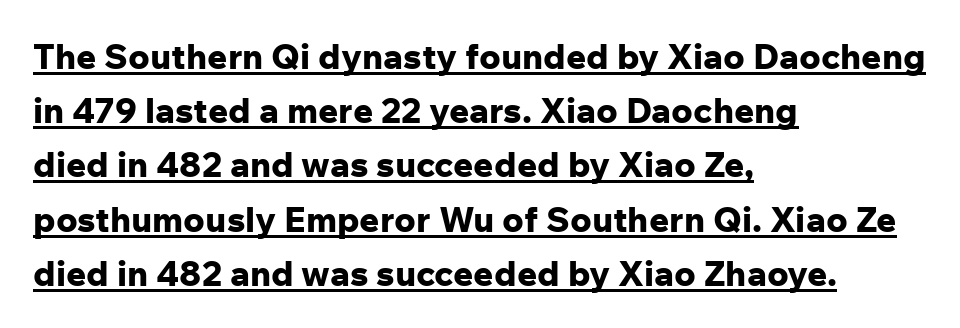
Q: Is the text bold? A: Yes.
Q: Is the text italic (slanted)? A: No, it is upright.
Q: Is the typeface a serif or a sans-serif typeface? A: Sans-serif.
Q: Is the text underlined? A: Yes.
Q: How is the paragraph aligned? A: Left-aligned.
Q: Is the spacing between letters normal or unusually wide? A: Normal.
Q: Is the spacing between lines tight, normal or loose? A: Normal.
Q: Width (condensed, normal, or wide)? A: Normal.
Q: Stroke contrast? A: Low.
Q: x-height? A: Medium.
Q: Monospaced? A: No.
